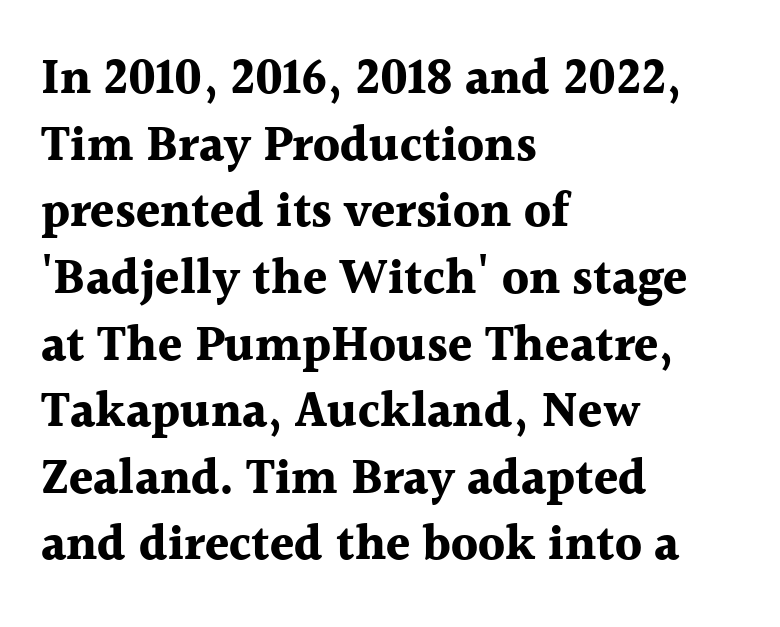
Q: Is the text bold? A: Yes.
Q: Is the text italic (slanted)? A: No, it is upright.
Q: Is the typeface a serif or a sans-serif typeface? A: Serif.
Q: Is the text underlined? A: No.
Q: How is the paragraph aligned? A: Left-aligned.
Q: Is the spacing between letters normal or unusually wide? A: Normal.
Q: Is the spacing between lines tight, normal or loose? A: Normal.
Q: Width (condensed, normal, or wide)? A: Normal.
Q: x-height? A: Medium.
Q: Monospaced? A: No.
